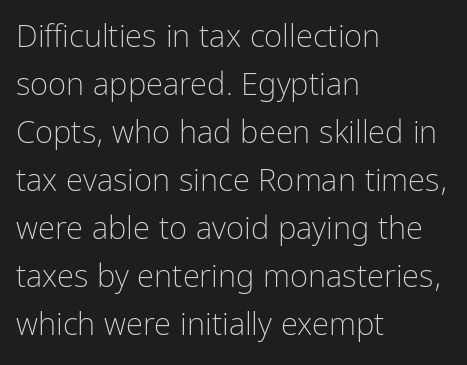
A student would call this left alignment; a typographer would say flush left, rag right. Each letter keeps its own natural width here, so spacing adapts to shape. The foot of each line stays bare and open. The typeface has the unassuming heft of standard copy or less.
